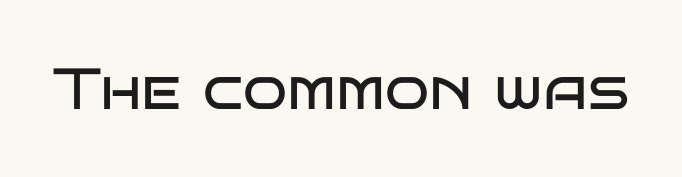
Q: Is the text bold? A: No.
Q: Is the text italic (slanted)? A: No, it is upright.
Q: Is the typeface a serif or a sans-serif typeface? A: Sans-serif.
Q: Is the text underlined? A: No.
Q: Is the spacing between letters normal or unusually wide? A: Normal.
Q: Width (condensed, normal, or wide)? A: Wide.
Q: Stroke contrast? A: Low.
Q: x-height? A: Large.
Q: Monospaced? A: No.
